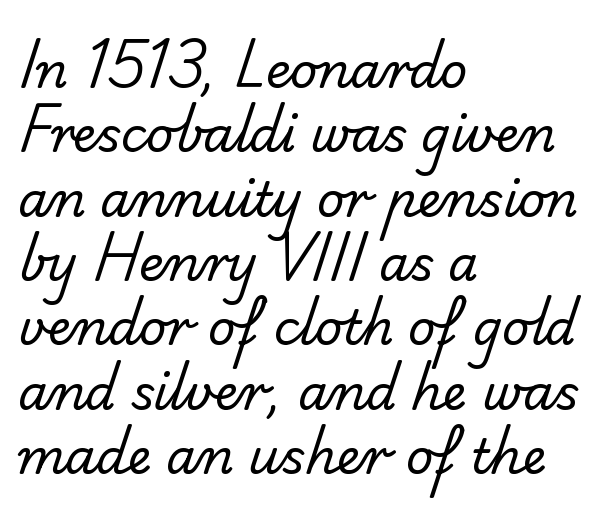
{"serif": "no", "bold": "no", "weight": "regular", "width": "normal", "stroke_contrast": "low", "x_height": "small", "monospaced": "no", "underline": "no", "align": "left", "line_spacing": "normal", "line_spacing_ratio": 1.34, "letter_spacing": "normal", "letter_spacing_em": 0.0, "glyph_px": 48}
